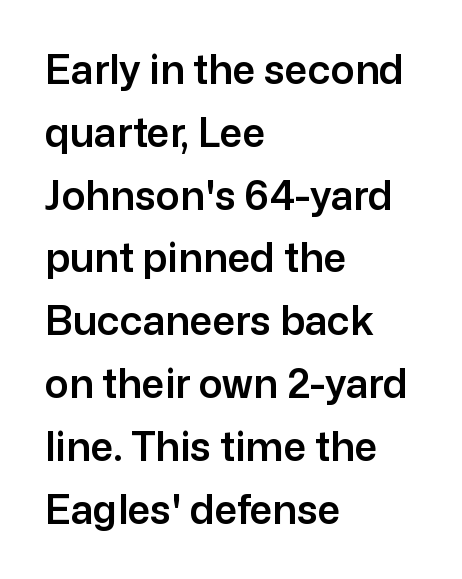
{"serif": "no", "italic": "no", "width": "normal", "stroke_contrast": "low", "x_height": "medium", "monospaced": "no", "underline": "no", "align": "left", "line_spacing": "normal", "line_spacing_ratio": 1.57, "letter_spacing": "normal", "letter_spacing_em": 0.0, "glyph_px": 40}
